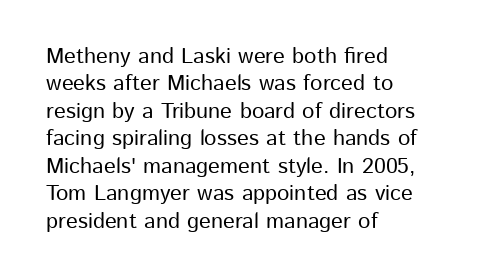
{"italic": "no", "underline": "no", "align": "left", "line_spacing": "normal", "line_spacing_ratio": 1.25, "letter_spacing": "normal", "letter_spacing_em": 0.0, "glyph_px": 22}
